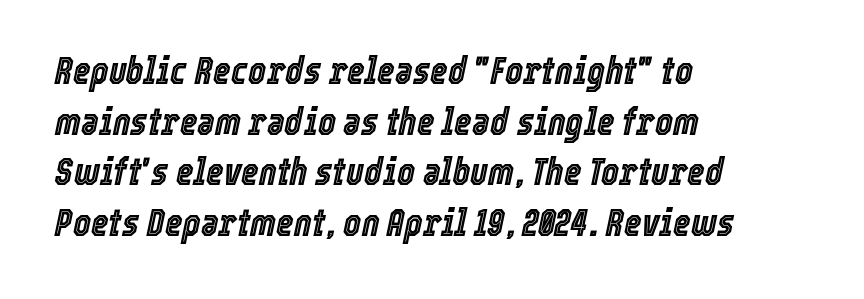
{"italic": "yes", "lean": "right", "slant_degrees": 12, "width": "condensed", "x_height": "medium", "monospaced": "no", "underline": "no", "align": "left", "line_spacing": "normal", "line_spacing_ratio": 1.33, "letter_spacing": "normal", "letter_spacing_em": 0.0, "glyph_px": 38}
